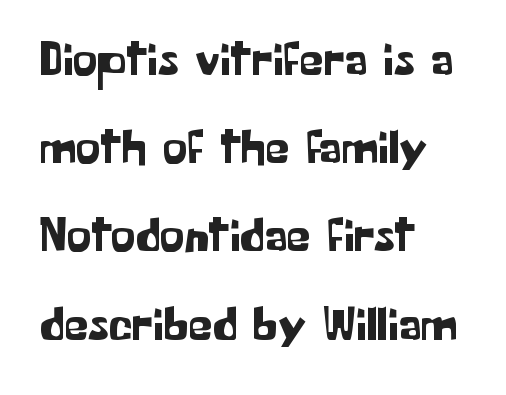
The typeface chosen for these lines omits serifs. The font's upright variant was chosen for this text. A typesetter would call this proportional, since set widths differ per character. These lines stack with their left ends in a neat column. Quick note: underline off. What stands out about the letter spacing? Nothing — it is the standard amount.
